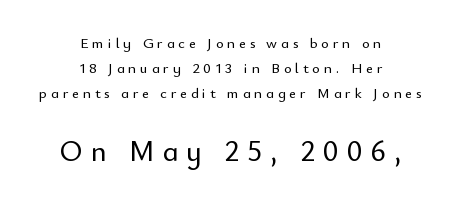
Q: Is the text italic (slanted)? A: No, it is upright.
Q: Is the typeface a serif or a sans-serif typeface? A: Sans-serif.
Q: Is the text underlined? A: No.
Q: How is the paragraph aligned? A: Centered.
Q: Is the spacing between letters normal or unusually wide? A: Unusually wide.
Q: Is the spacing between lines tight, normal or loose? A: Normal.
Q: Which block of text is set in a larger size, the first (top) or the second (bottom)? A: The second (bottom) one.
Q: Width (condensed, normal, or wide)? A: Normal.
Q: Stroke contrast? A: Low.
Q: x-height? A: Small.
Q: Monospaced? A: No.
